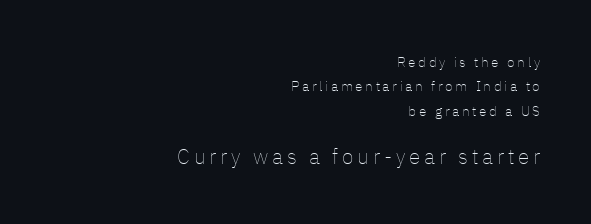
The image shows 21 px text type, upright; set right-aligned, line spacing 1.74x, not underlined; the second (bottom) block is 1.5x larger.
